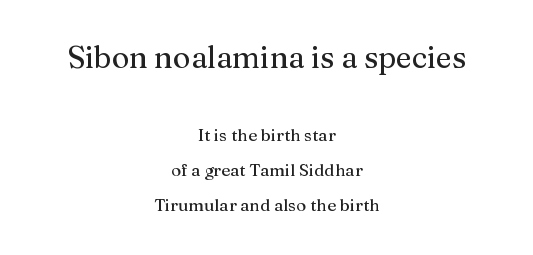
Default kerning and tracking; the words read as compact shapes. Unlike italic type, these characters show no tilt at all. The baseline area is clear. In terms of letterform style, serifs are clearly present.
